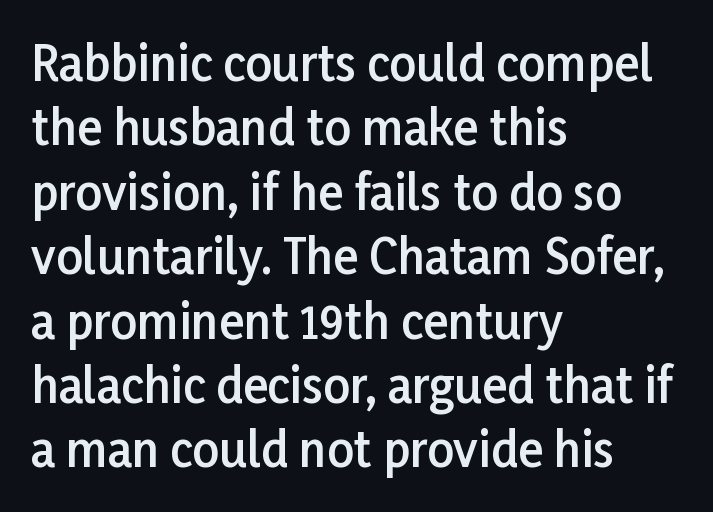
This is the in-between weight designers call semibold or demi. The compositor pushed each line to the left boundary. This rendering employs a face without finishing strokes, i.e., a sans-serif. Honestly, there is no underline to notice here at all. The letterforms sit shoulder to shoulder at normal distance. Do the letters lean? They stand straight.
